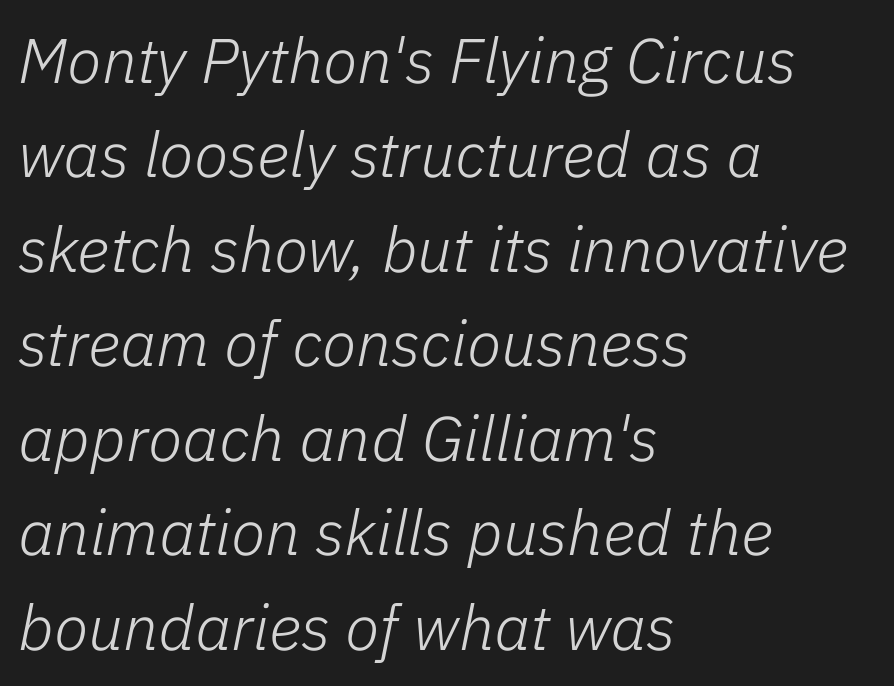
Q: Is the text bold? A: No.
Q: Is the text italic (slanted)? A: Yes, it leans right by about 11 degrees.
Q: Is the text underlined? A: No.
Q: How is the paragraph aligned? A: Left-aligned.
Q: Is the spacing between letters normal or unusually wide? A: Normal.
Q: Is the spacing between lines tight, normal or loose? A: Normal.
Q: Width (condensed, normal, or wide)? A: Normal.
Q: Stroke contrast? A: Low.
Q: x-height? A: Medium.
Q: Monospaced? A: No.
